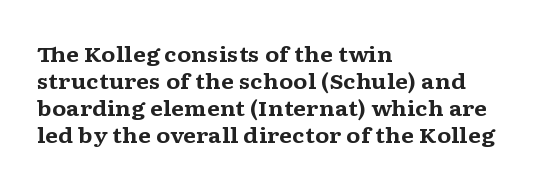
Q: Is the text bold? A: Yes.
Q: Is the text italic (slanted)? A: No, it is upright.
Q: Is the text underlined? A: No.
Q: How is the paragraph aligned? A: Left-aligned.
Q: Is the spacing between letters normal or unusually wide? A: Normal.
Q: Is the spacing between lines tight, normal or loose? A: Normal.
